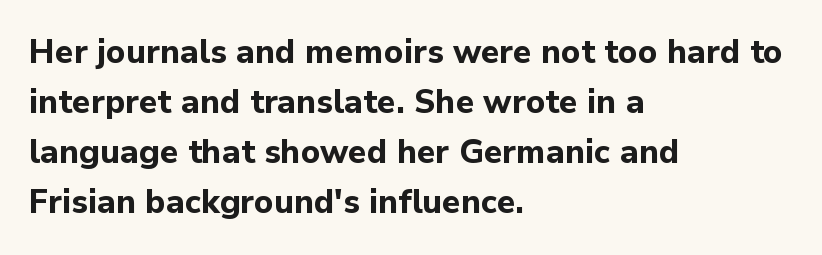
The image shows 33 px bold sans-serif type, upright; set left-aligned, normal line spacing (1.52x), normal letter spacing, not underlined; low stroke contrast and a medium x-height.
